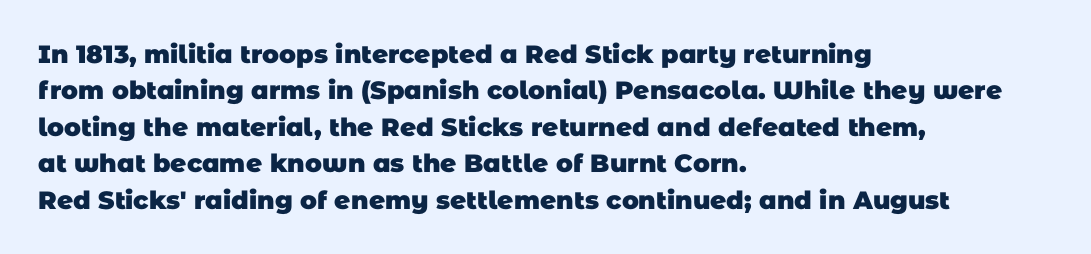
Compared with typical paragraphs, the rows here are spaced about the same. Weight check: bold — yes, fully. Caption: multi-line text, flush left, ragged right. The face used here is rendered with its standard letterfit. The strip under each line holds only bare page.
